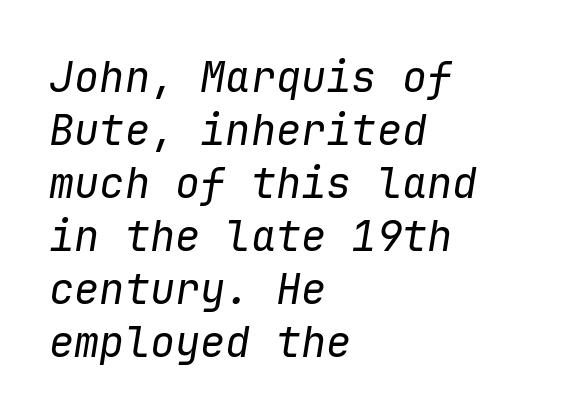
The passage shown is typed in a monospace face where columns stay perfectly aligned. Letter spacing: default. The text block is weighted toward the left margin, trailing off unevenly rightward. Letters have the restrained weight of plain body copy at most. There's an unmistakable incline to the writing here.
